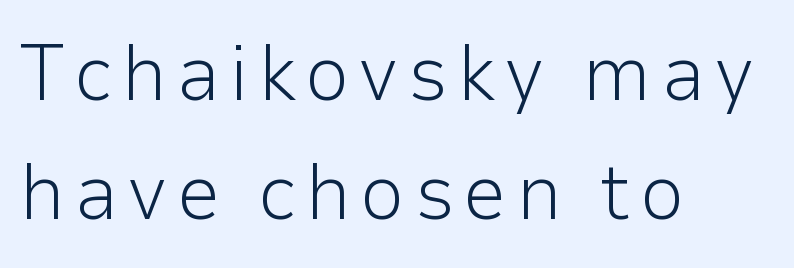
{"serif": "no", "italic": "no", "bold": "no", "weight": "light", "width": "normal", "stroke_contrast": "low", "x_height": "medium", "monospaced": "no", "underline": "no", "align": "left", "line_spacing": "normal", "line_spacing_ratio": 1.49, "glyph_px": 80}
